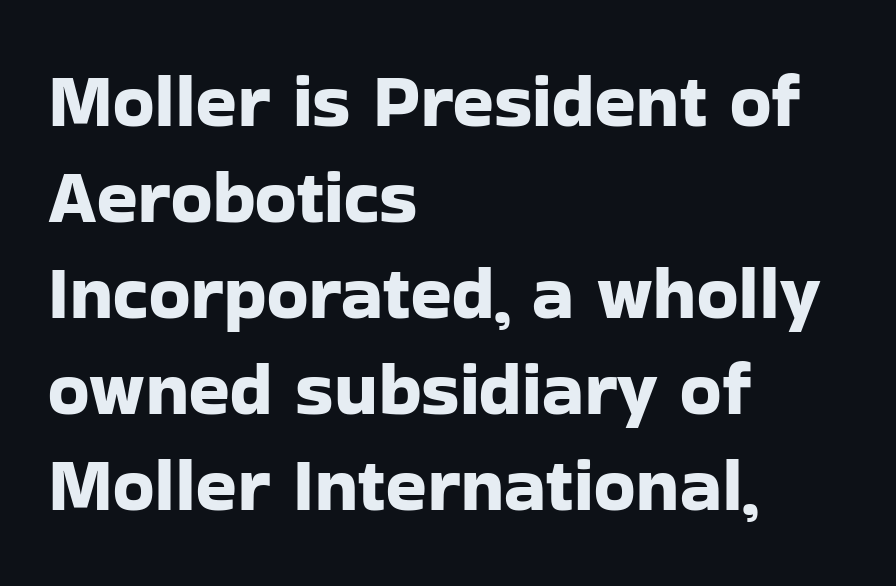
The passage shown is typed in a proportional face where columns would drift. Normally led — the rows are evenly, conventionally spaced. These lines were composed using upright roman letters. Typographically, this falls in the sans-serif category. Does the copy run flush right? No — it runs flush left. Check the space under the baseline: it is left empty.
